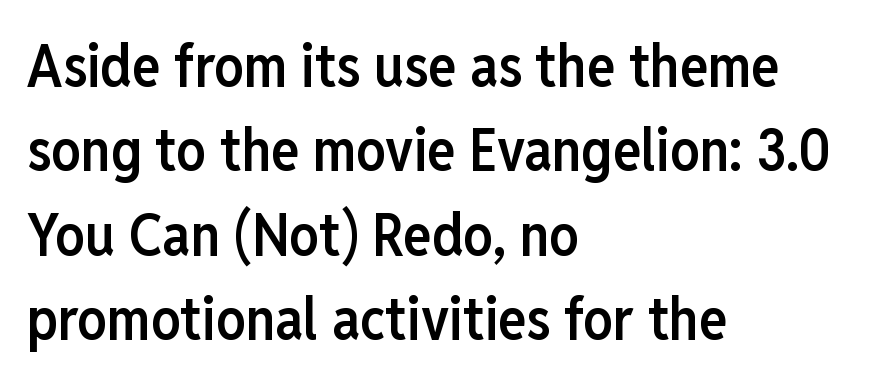
The image shows 59 px semibold, condensed sans-serif type, upright; set left-aligned, normal line spacing (1.43x), normal letter spacing, not underlined; low stroke contrast and a medium x-height.
